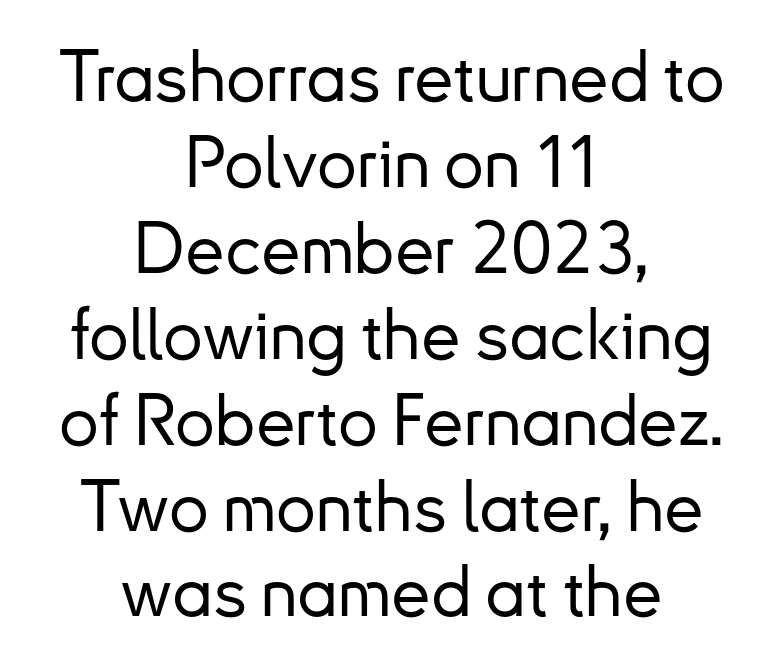
The image shows 71 px sans-serif type, upright; set centered, line spacing 1.21x, normal letter spacing, not underlined; low stroke contrast and a small x-height.
